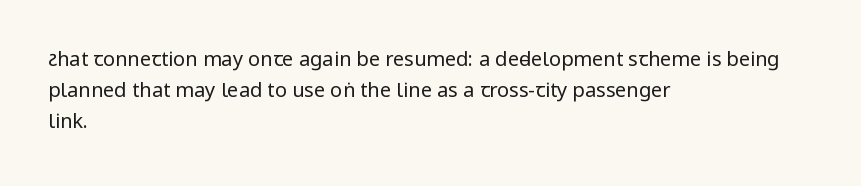
{"italic": "no", "bold": "no", "underline": "no", "align": "left", "line_spacing": "normal", "line_spacing_ratio": 1.56, "letter_spacing": "normal", "letter_spacing_em": 0.0, "glyph_px": 20}
